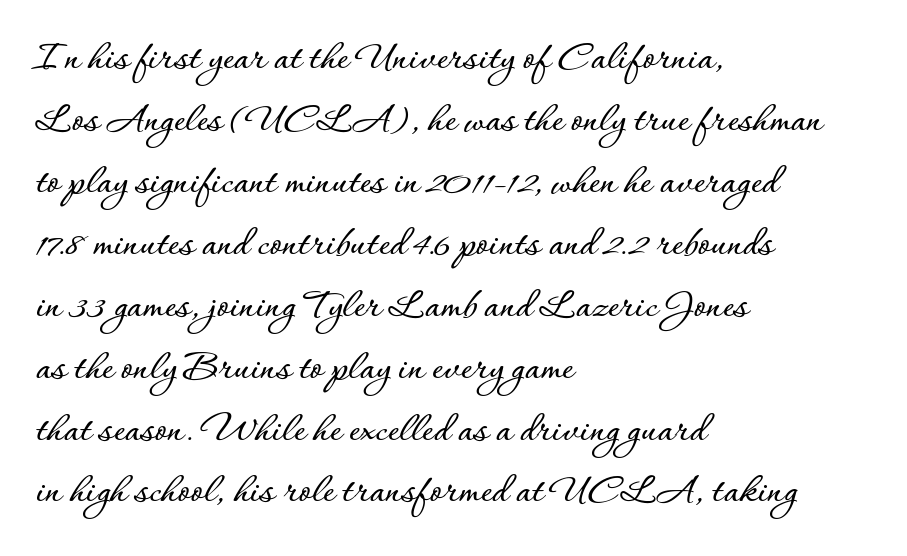
{"width": "normal", "stroke_contrast": "low", "x_height": "small", "monospaced": "no", "underline": "no", "align": "left", "line_spacing": "normal", "line_spacing_ratio": 1.44, "letter_spacing": "normal", "letter_spacing_em": 0.0, "glyph_px": 43}
